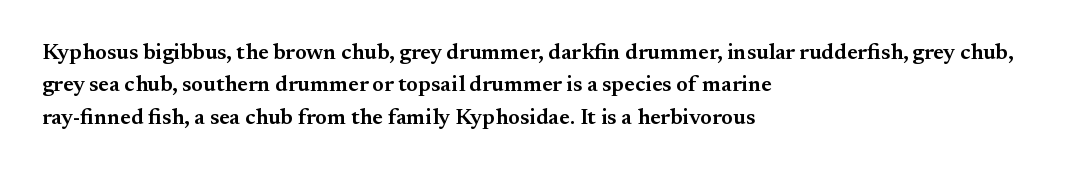
{"italic": "no", "bold": "semi", "underline": "no", "align": "left", "line_spacing": "normal", "line_spacing_ratio": 1.47, "letter_spacing": "normal", "letter_spacing_em": 0.0, "glyph_px": 22}
